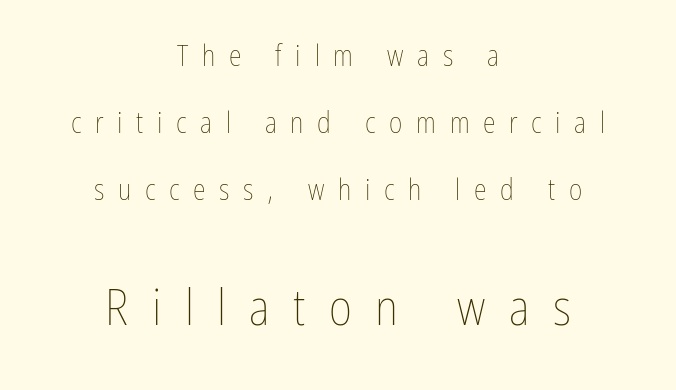
{"italic": "no", "bold": "no", "weight": "thin", "width": "condensed", "stroke_contrast": "low", "x_height": "medium", "monospaced": "no", "underline": "no", "align": "center", "line_spacing": "loose", "line_spacing_ratio": 2.31, "letter_spacing": "wide", "letter_spacing_em": 0.47, "larger_block": "second", "size_ratio": 1.72, "glyph_px": 50}
